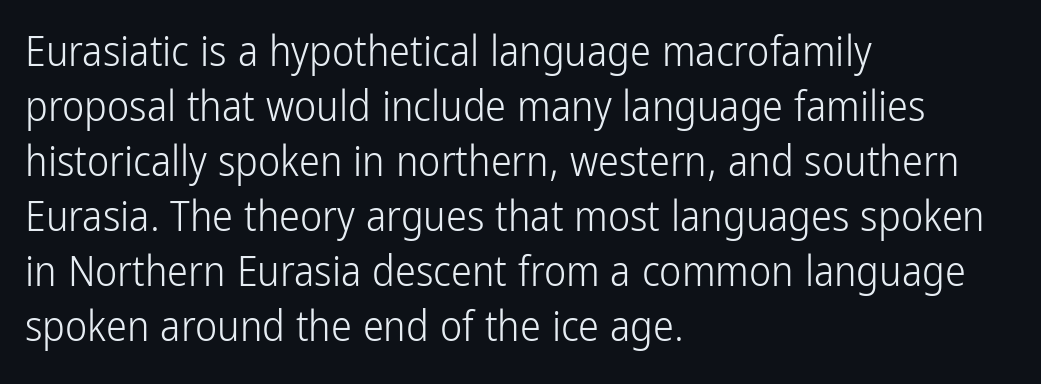
Bold? No — there's no thickening of the strokes. Check under the words: just untouched page. Summary of vertical rhythm: regular, with standard interline spacing. The letters sit at their default tracking, neither squeezed nor spread.
